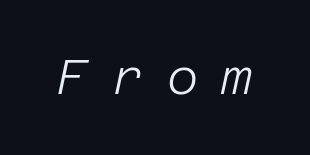
Q: Is the text bold? A: No.
Q: Is the text italic (slanted)? A: Yes, it leans right by about 12 degrees.
Q: Is the text underlined? A: No.
Q: Is the spacing between letters normal or unusually wide? A: Unusually wide.
Q: Width (condensed, normal, or wide)? A: Normal.
Q: Stroke contrast? A: Low.
Q: x-height? A: Large.
